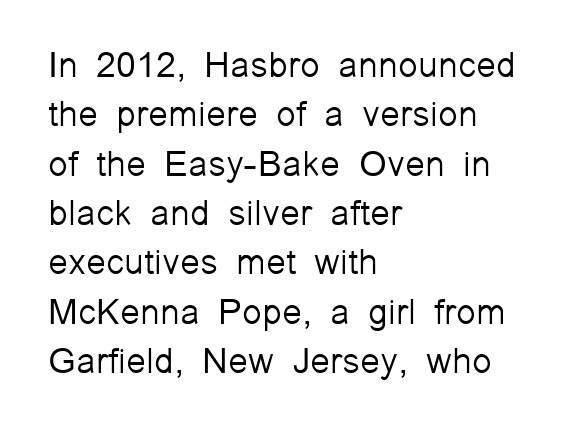
The type sits square on the baseline with zero lean. The glyphs are unaccompanied by any horizontal stroke below them. Summary of weight: not heavy and not bold. Look at the bottom of the vertical strokes: they stop flat, with no serifs. Tracking here is standard; glyphs follow each other at the usual distance.
